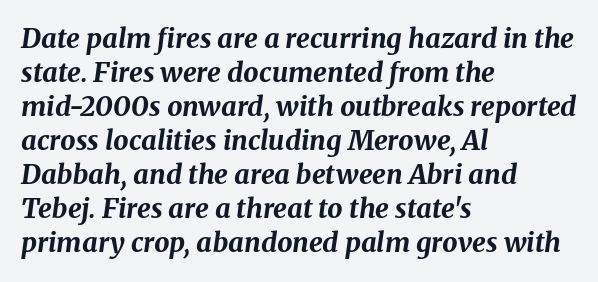
{"italic": "yes", "lean": "right", "slant_degrees": 8, "bold": "yes", "underline": "no", "align": "left", "line_spacing": "normal", "line_spacing_ratio": 1.26, "letter_spacing": "normal", "letter_spacing_em": 0.0, "glyph_px": 27}
